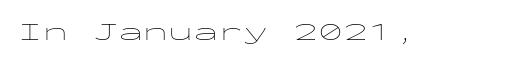
Q: Is the text bold? A: No.
Q: Is the text italic (slanted)? A: No, it is upright.
Q: Is the text underlined? A: No.
Q: Is the spacing between letters normal or unusually wide? A: Normal.
